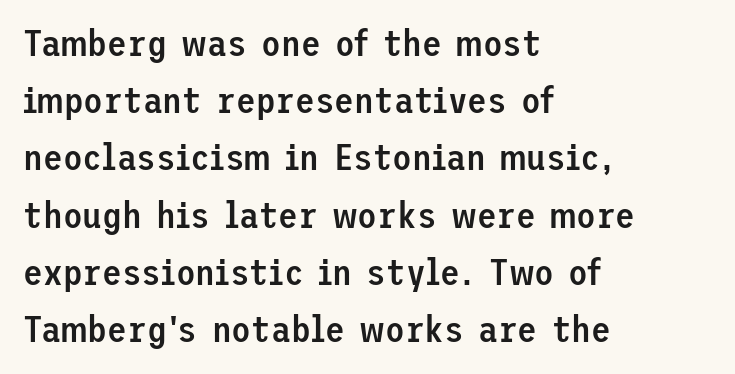
Q: Is the text bold? A: Semi-bold.
Q: Is the text italic (slanted)? A: No, it is upright.
Q: Is the typeface a serif or a sans-serif typeface? A: Sans-serif.
Q: Is the text underlined? A: No.
Q: How is the paragraph aligned? A: Left-aligned.
Q: Is the spacing between letters normal or unusually wide? A: Normal.
Q: Is the spacing between lines tight, normal or loose? A: Normal.
Q: Width (condensed, normal, or wide)? A: Normal.
Q: Stroke contrast? A: Low.
Q: x-height? A: Medium.
